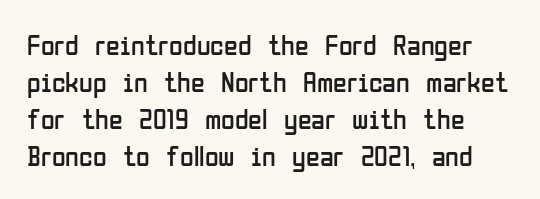
The image shows 28 px regular-weight, condensed sans-serif type, upright; set normal line spacing (1.32x), normal letter spacing, not underlined; low stroke contrast and a medium x-height.
